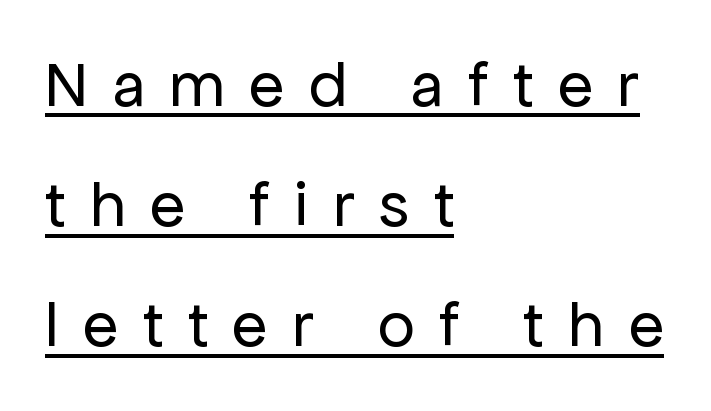
Q: Is the text bold? A: No.
Q: Is the text italic (slanted)? A: No, it is upright.
Q: Is the typeface a serif or a sans-serif typeface? A: Sans-serif.
Q: Is the text underlined? A: Yes.
Q: How is the paragraph aligned? A: Left-aligned.
Q: Is the spacing between letters normal or unusually wide? A: Unusually wide.
Q: Width (condensed, normal, or wide)? A: Normal.
Q: Stroke contrast? A: Low.
Q: x-height? A: Medium.
Q: Monospaced? A: No.
